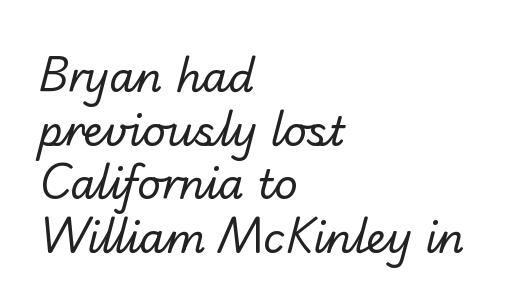
The image shows 41 px regular-weight sans-serif type; set left-aligned, normal line spacing (1.31x), normal letter spacing, not underlined; low stroke contrast and a small x-height.
